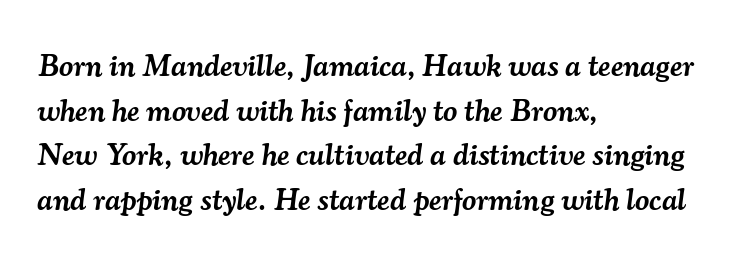
Q: Is the text bold? A: Semi-bold.
Q: Is the text italic (slanted)? A: Yes, it leans right by about 7 degrees.
Q: Is the typeface a serif or a sans-serif typeface? A: Serif.
Q: Is the text underlined? A: No.
Q: How is the paragraph aligned? A: Left-aligned.
Q: Is the spacing between letters normal or unusually wide? A: Normal.
Q: Is the spacing between lines tight, normal or loose? A: Normal.
Q: Width (condensed, normal, or wide)? A: Normal.
Q: Stroke contrast? A: Medium.
Q: x-height? A: Small.
Q: Monospaced? A: No.
